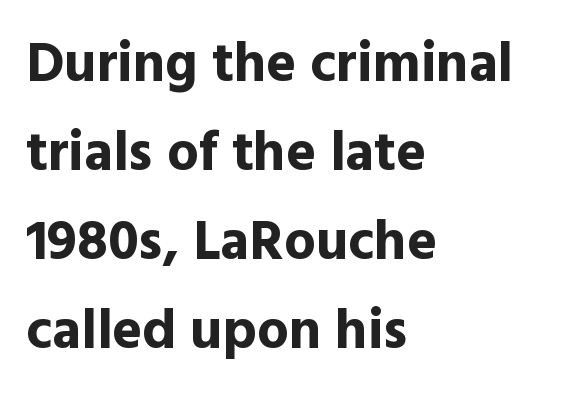
{"serif": "no", "italic": "no", "bold": "yes", "weight": "bold", "width": "normal", "x_height": "medium", "monospaced": "no", "underline": "no", "align": "left", "line_spacing": "normal", "line_spacing_ratio": 1.59, "letter_spacing": "normal", "letter_spacing_em": 0.0, "glyph_px": 56}
